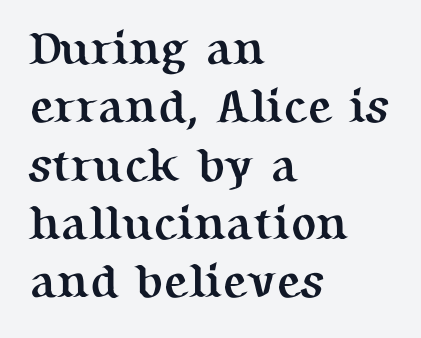
The image shows 47 px semibold serif type, upright; set left-aligned, line spacing 1.24x, normal letter spacing, not underlined; medium stroke contrast and a medium x-height.
